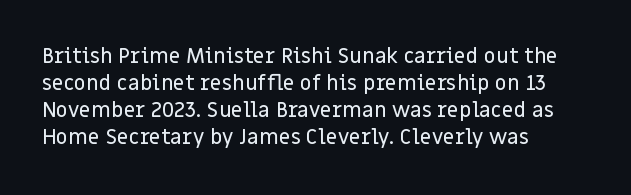
The image shows 21 px text type, upright; set left-aligned, normal line spacing (1.29x), normal letter spacing, not underlined.
